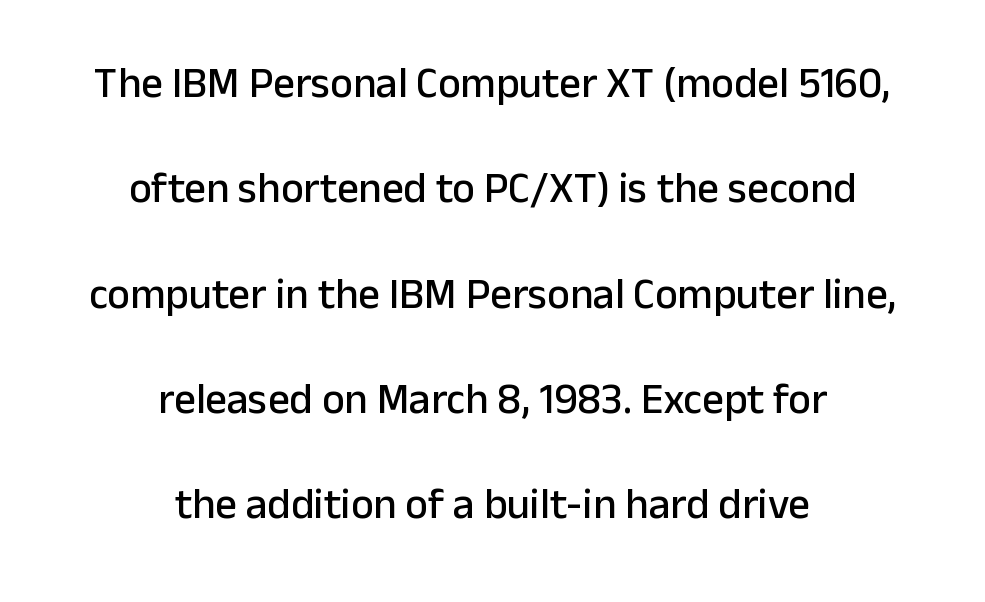
Ascenders rise straight up at ninety degrees. Typographically, this falls in the sans-serif category. Notice the wide empty band between every row — that's loose leading. Which margin do the lines hug? Neither — every line sits in the middle. Note the varied advance widths — an 'i' is clearly narrower than an 'm'. The line texture is even and compact thanks to regular tracking.
